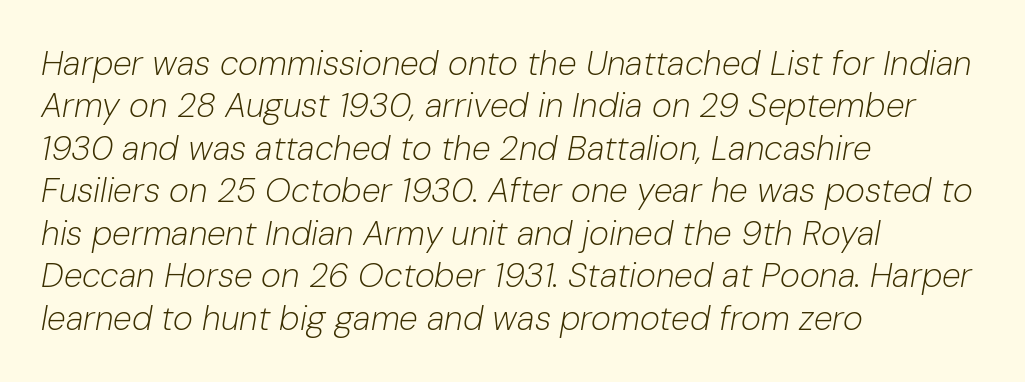
The rows are spaced the way most documents space them. The lettering tilts uniformly, giving the passage an italic look. Do the characters align in a grid? No, the font is proportional. Heaviness? Minimal to ordinary, like unemphasized prose. Caption: multi-line text, flush left, ragged right.
